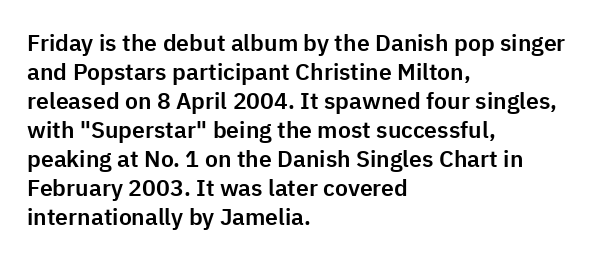
Posture: straight, roman, zero tilt. The passage shown is not underscored anywhere. The rendering anchors every line to the left-hand side. The gaps between neighbouring characters are ordinary and unremarkable.
